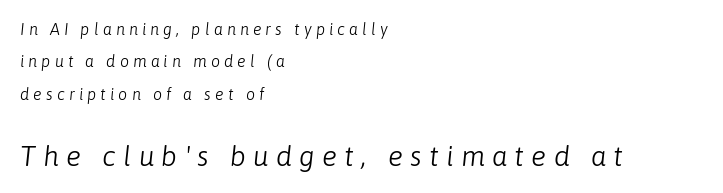
The image shows 28 px light type, italic (leaning right); set left-aligned, loose line spacing (2.02x), unusually wide letter spacing (+0.26 em), not underlined; the second (bottom) block is 1.75x larger; low stroke contrast and a medium x-height.
